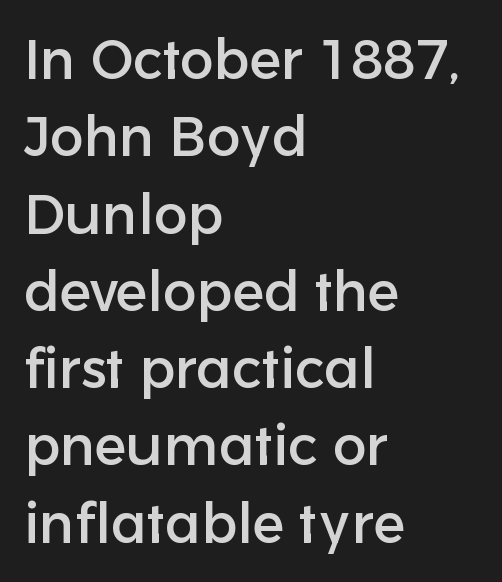
The image shows 56 px sans-serif type, upright; set left-aligned, normal line spacing (1.38x), normal letter spacing, not underlined; low stroke contrast and a medium x-height.
